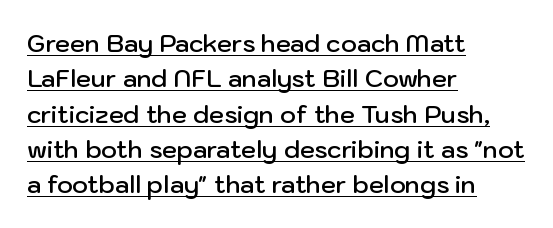
The image shows 24 px text type, upright; set left-aligned, normal line spacing (1.47x), normal letter spacing, underlined.
